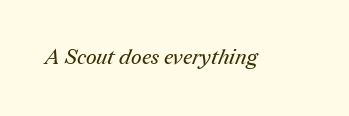
Students, note that the glyphs here touch the page at normal intervals. The typesetting does not lean heavy: it is not bold. Descender tails drop into unmarked territory.
